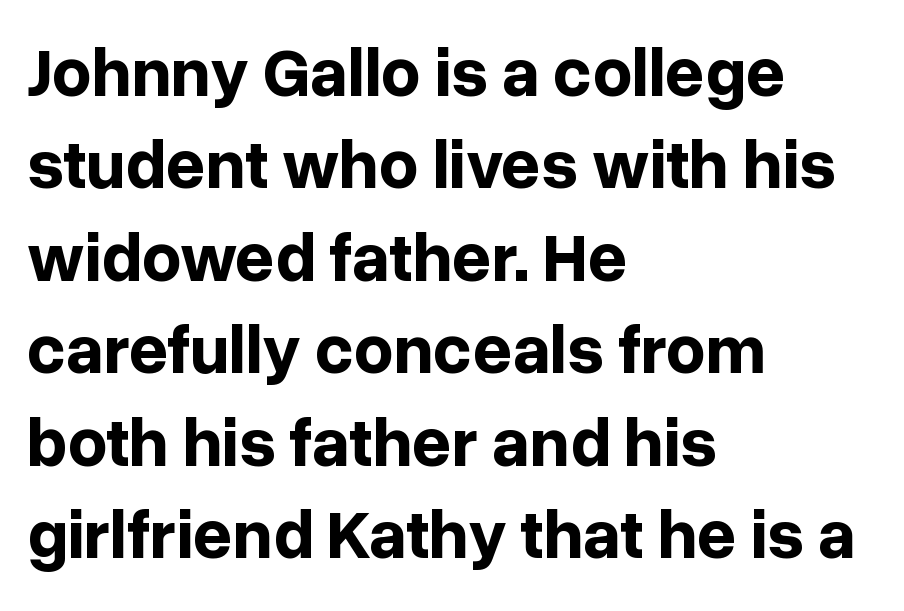
{"serif": "no", "italic": "no", "bold": "yes", "weight": "bold", "width": "normal", "stroke_contrast": "low", "x_height": "medium", "monospaced": "no", "underline": "no", "align": "left", "line_spacing": "normal", "line_spacing_ratio": 1.34, "letter_spacing": "normal", "letter_spacing_em": 0.0, "glyph_px": 69}
